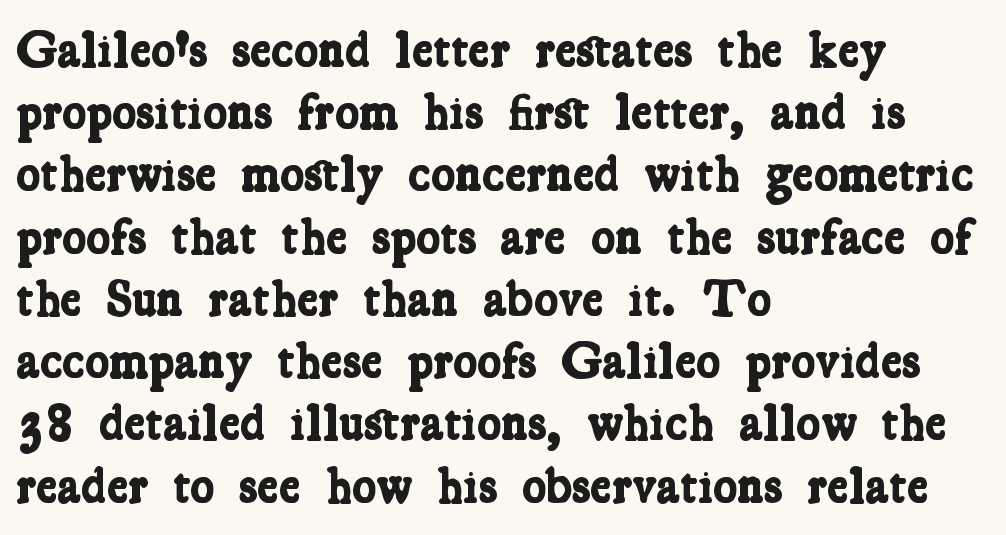
Rule under the text: the space is simply empty. Nobody touched the tracking dial on this one. Here the designer chose a conventional face with non-uniform glyph widths. On the weight axis this lands at bold, roughly 700. Notice how the passage keeps a crisp vertical edge on the left only. Unlike a clean sans, this face finishes its strokes with serifs.
